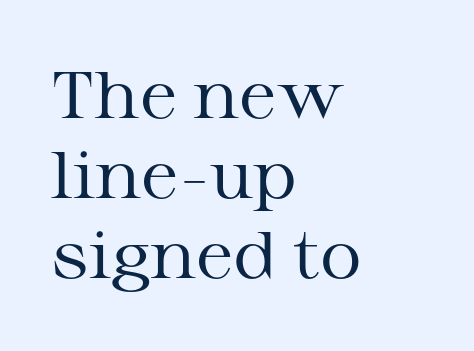
The image shows 65 px regular-weight, wide serif type, upright; set left-aligned, line spacing 1.23x, normal letter spacing, not underlined; medium stroke contrast and a medium x-height.
